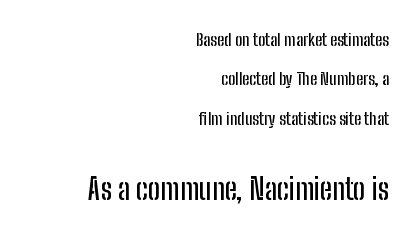
Q: Is the text italic (slanted)? A: No, it is upright.
Q: Is the typeface a serif or a sans-serif typeface? A: Sans-serif.
Q: Is the text underlined? A: No.
Q: How is the paragraph aligned? A: Right-aligned.
Q: Is the spacing between letters normal or unusually wide? A: Normal.
Q: Is the spacing between lines tight, normal or loose? A: Loose.
Q: Which block of text is set in a larger size, the first (top) or the second (bottom)? A: The second (bottom) one.
Q: Width (condensed, normal, or wide)? A: Condensed.
Q: Stroke contrast? A: Low.
Q: x-height? A: Medium.
Q: Monospaced? A: No.
